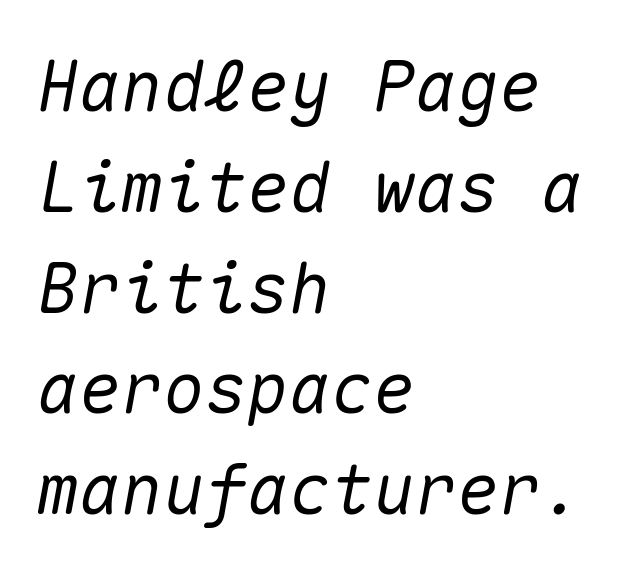
Q: Is the text italic (slanted)? A: Yes, it leans right by about 10 degrees.
Q: Is the text underlined? A: No.
Q: How is the paragraph aligned? A: Left-aligned.
Q: Is the spacing between letters normal or unusually wide? A: Normal.
Q: Is the spacing between lines tight, normal or loose? A: Normal.
Q: Width (condensed, normal, or wide)? A: Normal.
Q: Stroke contrast? A: Medium.
Q: x-height? A: Medium.
Q: Monospaced? A: Yes.
